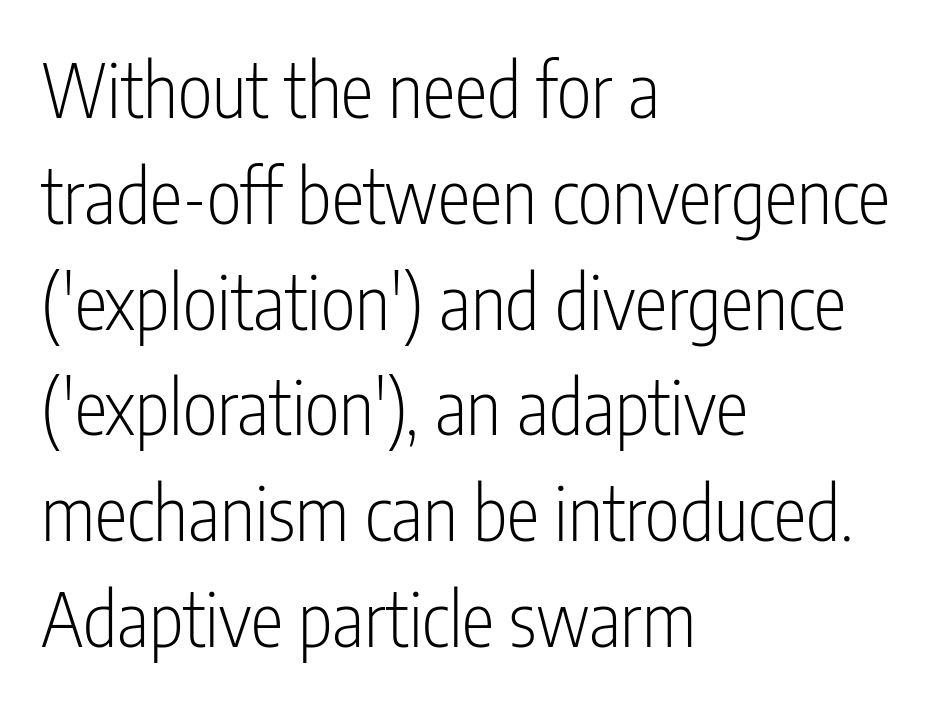
The image shows 74 px light, condensed sans-serif type, upright; set left-aligned, normal line spacing (1.43x), normal letter spacing, not underlined; low stroke contrast and a medium x-height.
